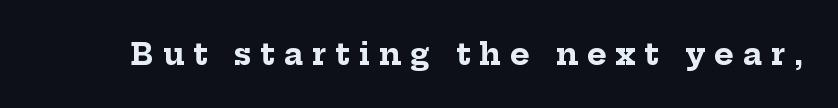
On the weight axis this lands at bold, roughly 700. The letters stand straight up with perfectly vertical stems. Descenders are the only things crossing below the line. Display-style spreading of the glyphs; the letterfit is very open. Old-style or modern, the face here clearly has serifs.
